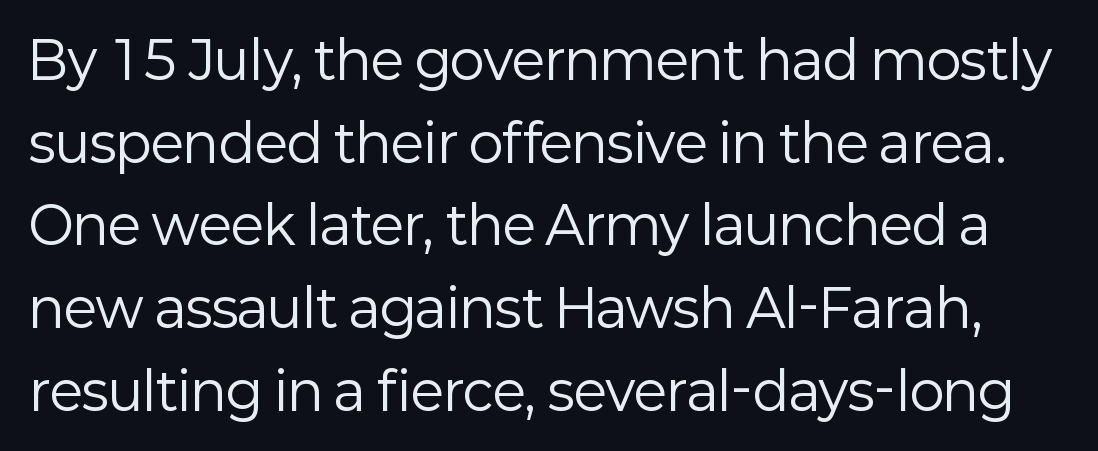
The image shows 52 px regular-weight sans-serif type, upright; set normal line spacing (1.59x), normal letter spacing, not underlined; low stroke contrast and a medium x-height.
